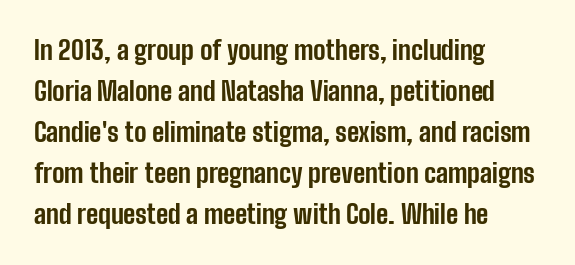
Q: Is the text bold? A: Yes.
Q: Is the text italic (slanted)? A: No, it is upright.
Q: Is the text underlined? A: No.
Q: How is the paragraph aligned? A: Left-aligned.
Q: Is the spacing between letters normal or unusually wide? A: Normal.
Q: Is the spacing between lines tight, normal or loose? A: Normal.
